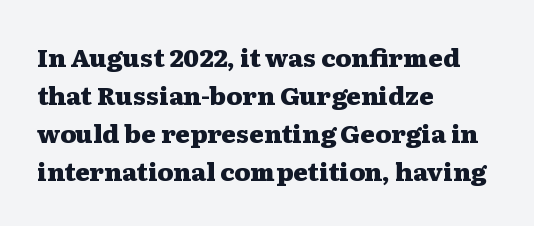
The image shows 25 px bold type, upright; set left-aligned, normal line spacing (1.52x), normal letter spacing, not underlined.
